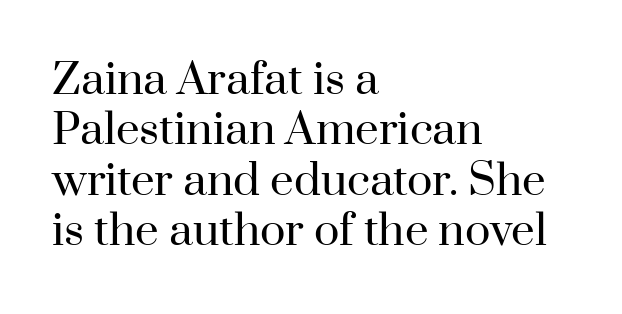
{"serif": "yes", "italic": "no", "bold": "no", "weight": "regular", "width": "normal", "stroke_contrast": "high", "x_height": "small", "monospaced": "no", "underline": "no", "align": "left", "line_spacing_ratio": 1.2, "letter_spacing": "normal", "letter_spacing_em": 0.0, "glyph_px": 42}
